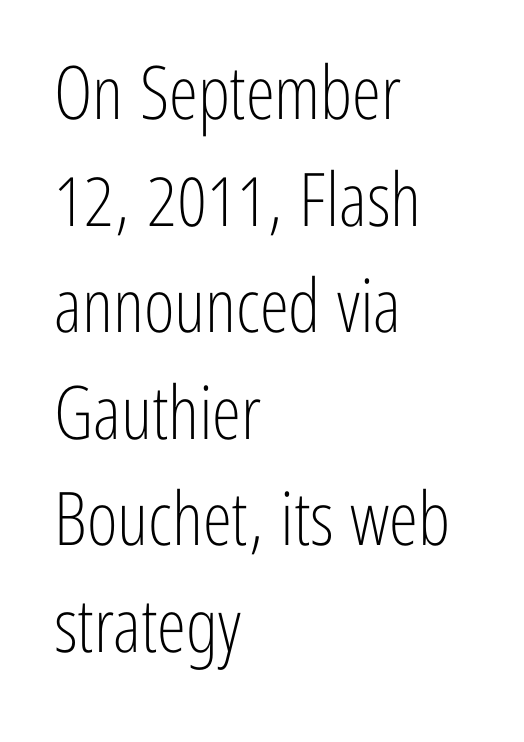
The face used here is proportionally spaced, like ordinary book or web type. Compared with a typical body face, this is equally light or lighter still. Baseline-to-baseline distance is the conventional proportion of letter height. The ragged edge is on the right, which tells us the setting is flush left. Honestly, the letter spacing is just normal — you wouldn't notice it. Descender tails drop into unmarked territory.
